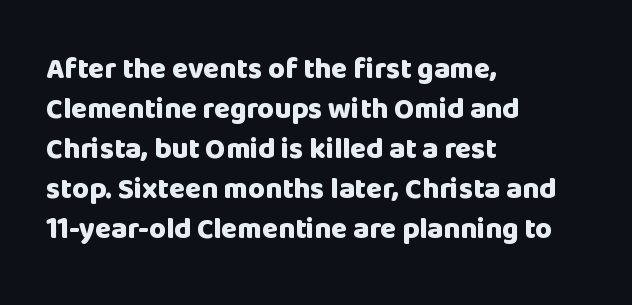
To sum up the face: it is a sans, with no serifs. Here the designer chose a conventional face with non-uniform glyph widths. Each glyph is drawn with heavy, bold strokes. Normally led — the rows are evenly, conventionally spaced. The axis of the letterforms is exactly vertical.
